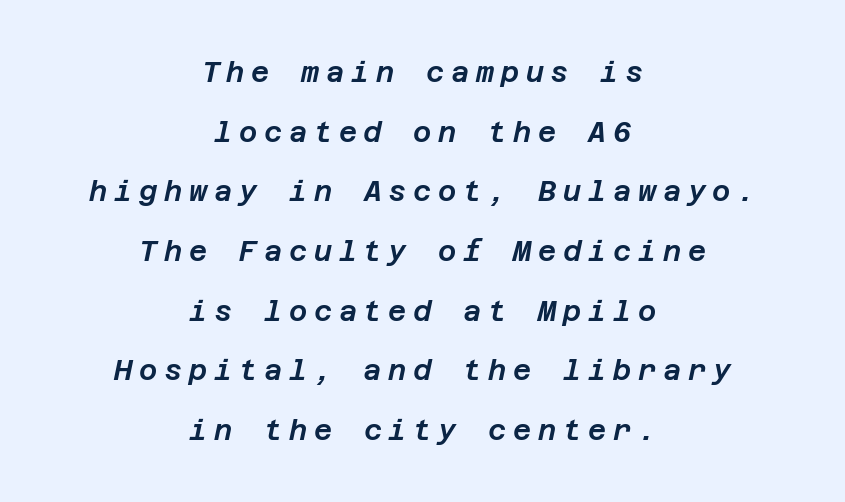
The image shows 28 px text type, italic (leaning right); set centered, loose line spacing (2.13x), unusually wide letter spacing (+0.24 em), not underlined; low stroke contrast and a large x-height.
